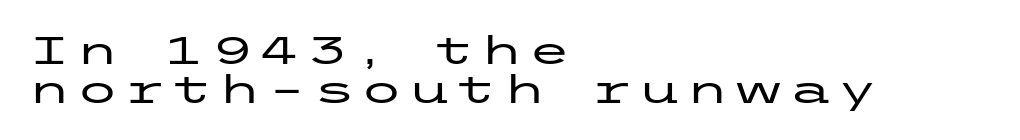
{"serif": "no", "italic": "no", "width": "wide", "stroke_contrast": "low", "x_height": "medium", "underline": "no", "align": "left", "line_spacing": "tight", "line_spacing_ratio": 0.99, "glyph_px": 39}
